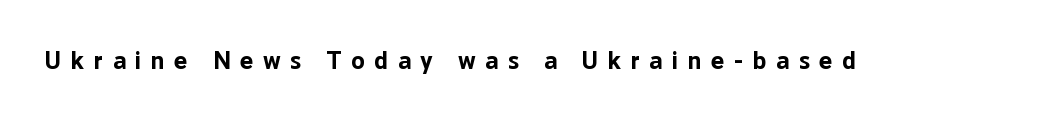
Notice how thick the strokes are: this is what a full bold looks like. The lettering stays uniformly vertical, giving the passage a roman look. Unmarked baselines from the first word to the last. Each word looks stretched out because of the extra space between its letters.
